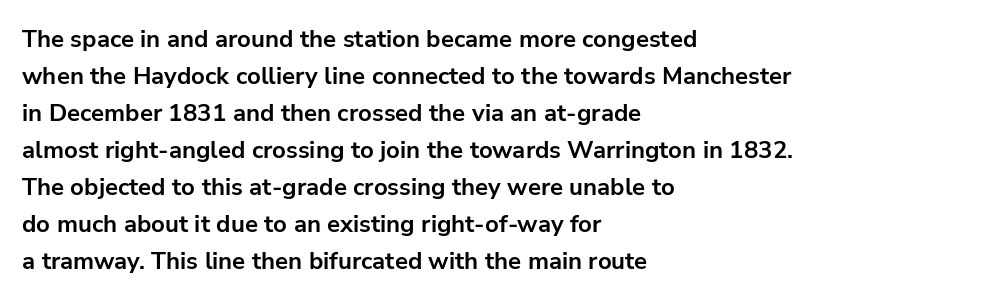
{"italic": "no", "bold": "yes", "underline": "no", "align": "left", "line_spacing": "normal", "line_spacing_ratio": 1.54, "letter_spacing": "normal", "letter_spacing_em": 0.0, "glyph_px": 24}
